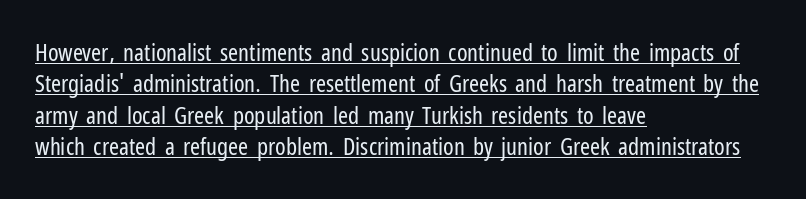
Visually the block forms a straight wall on the left and a jagged coastline on the right. The typography opts for an upright posture over an oblique one. The letterforms sit at book weight or below. Nobody touched the tracking dial on this one.
